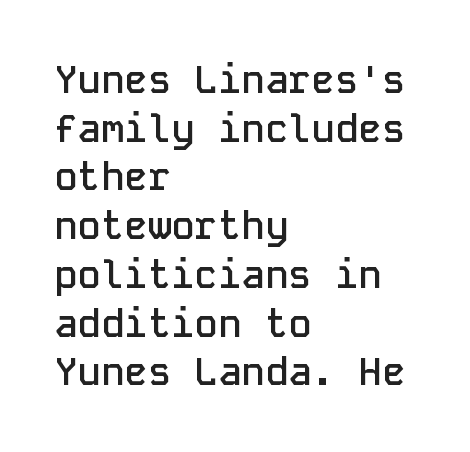
{"serif": "no", "italic": "no", "bold": "semi", "weight": "semibold", "width": "normal", "stroke_contrast": "low", "x_height": "medium", "monospaced": "yes", "underline": "no", "align": "left", "line_spacing": "normal", "line_spacing_ratio": 1.25, "letter_spacing": "normal", "letter_spacing_em": 0.0, "glyph_px": 39}
